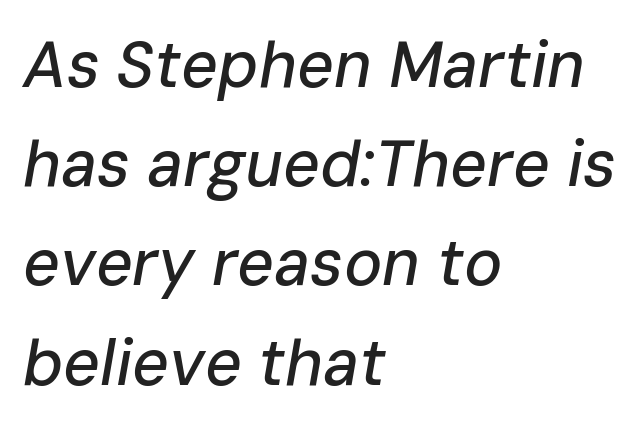
{"italic": "yes", "lean": "right", "slant_degrees": 10, "width": "normal", "stroke_contrast": "low", "x_height": "medium", "monospaced": "no", "underline": "no", "align": "left", "line_spacing": "normal", "line_spacing_ratio": 1.55, "letter_spacing": "normal", "letter_spacing_em": 0.0, "glyph_px": 64}
